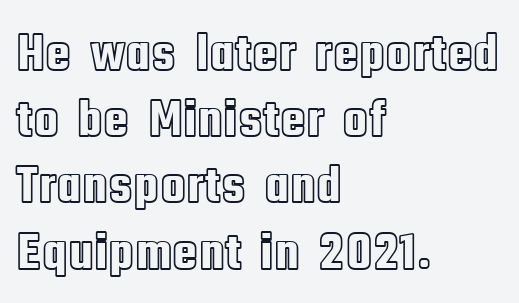
The line-height multiplier appears to be the usual default. Any mark beneath the type? The region is blank. This rendering leaves character spacing at its baseline value. In CSS terms this would be text-align: left.
